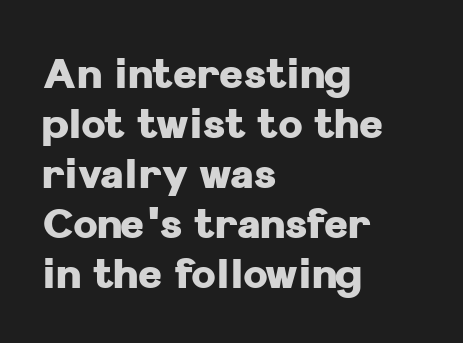
The glyphs are unaccompanied by any horizontal stroke below them. Every row of glyphs begins at an identical x-position on the left. You could not count columns in this text — the font is proportionally spaced. Chunky letters — that's bold for sure. The text was rendered using a sans face with plain stroke endings.
